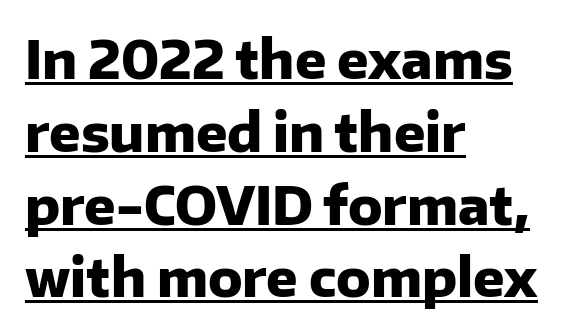
The image shows 52 px heavy sans-serif type, upright; set left-aligned, normal line spacing (1.4x), normal letter spacing, underlined; low stroke contrast and a medium x-height.
